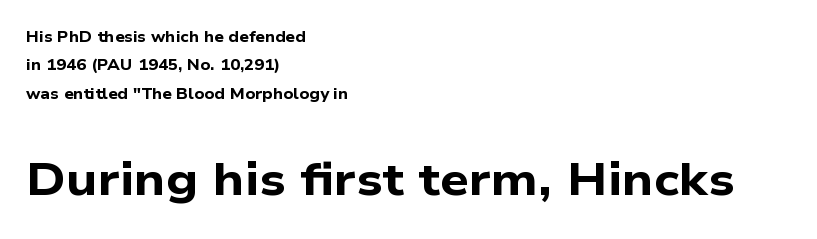
Q: Is the text bold? A: Yes.
Q: Is the typeface a serif or a sans-serif typeface? A: Sans-serif.
Q: Is the text underlined? A: No.
Q: How is the paragraph aligned? A: Left-aligned.
Q: Is the spacing between letters normal or unusually wide? A: Normal.
Q: Is the spacing between lines tight, normal or loose? A: Loose.
Q: Which block of text is set in a larger size, the first (top) or the second (bottom)? A: The second (bottom) one.
Q: Width (condensed, normal, or wide)? A: Wide.
Q: Stroke contrast? A: Low.
Q: x-height? A: Medium.
Q: Monospaced? A: No.
